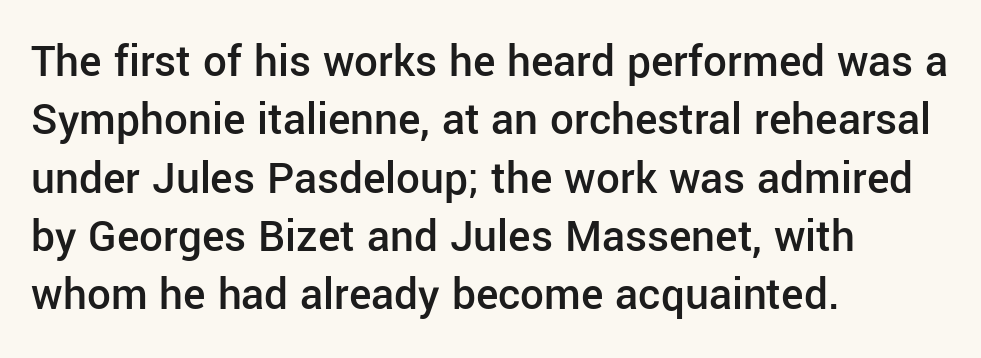
Q: Is the text bold? A: Semi-bold.
Q: Is the text italic (slanted)? A: No, it is upright.
Q: Is the typeface a serif or a sans-serif typeface? A: Sans-serif.
Q: Is the text underlined? A: No.
Q: How is the paragraph aligned? A: Left-aligned.
Q: Is the spacing between letters normal or unusually wide? A: Normal.
Q: Width (condensed, normal, or wide)? A: Normal.
Q: Stroke contrast? A: Low.
Q: x-height? A: Medium.
Q: Monospaced? A: No.
